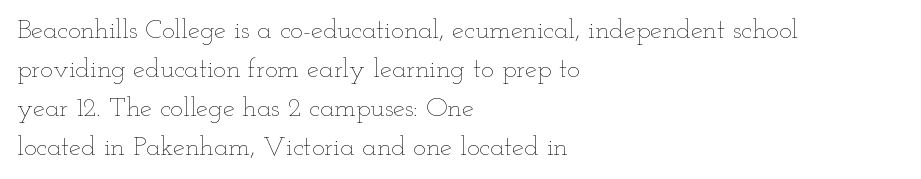
{"italic": "no", "bold": "no", "underline": "no", "align": "left", "line_spacing": "normal", "line_spacing_ratio": 1.44, "letter_spacing": "normal", "letter_spacing_em": 0.0, "glyph_px": 27}
